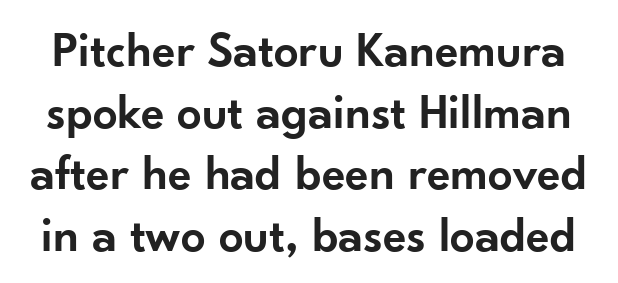
Q: Is the text bold? A: Semi-bold.
Q: Is the text italic (slanted)? A: No, it is upright.
Q: Is the typeface a serif or a sans-serif typeface? A: Sans-serif.
Q: Is the text underlined? A: No.
Q: Is the spacing between letters normal or unusually wide? A: Normal.
Q: Is the spacing between lines tight, normal or loose? A: Normal.
Q: Width (condensed, normal, or wide)? A: Normal.
Q: Stroke contrast? A: Low.
Q: x-height? A: Small.
Q: Monospaced? A: No.
